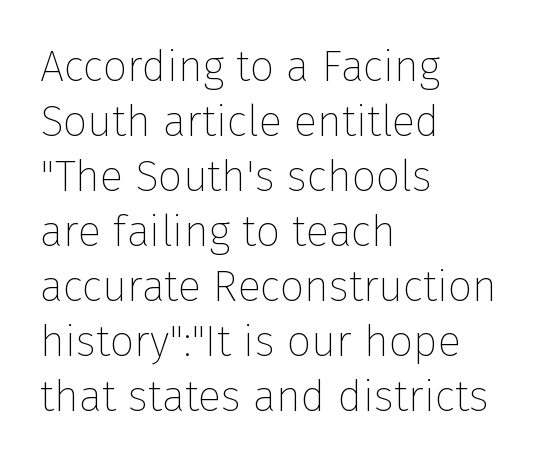
Honestly, the row spacing looks completely unremarkable. No extra ink here — the face is not bold. Characters follow at the spacing the type designer built in. Descenders are the only things crossing below the line. Unlike italic type, these characters show no tilt at all.
